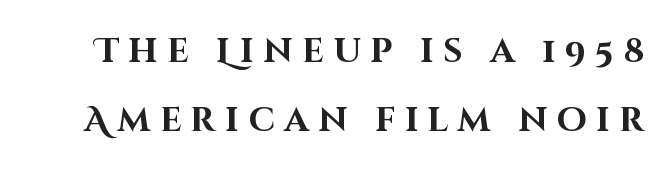
Typesetter's note: full bold, strokes at maximum text heaviness. Observe the absence of serifs on each vertical stroke in this sample. One glance says open: line gaps are wider than usual. The strip under each line holds only bare page.
